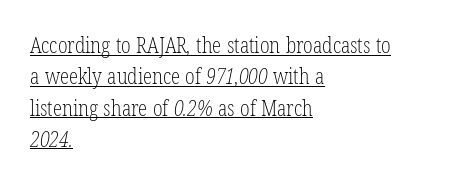
The image shows 21 px text type; set left-aligned, normal line spacing (1.49x), normal letter spacing, underlined.
